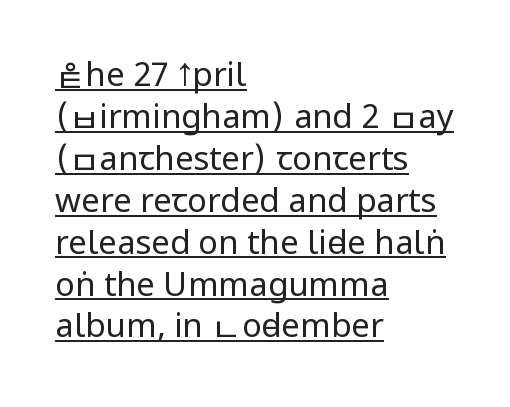
Q: Is the text bold? A: No.
Q: Is the text italic (slanted)? A: No, it is upright.
Q: Is the typeface a serif or a sans-serif typeface? A: Sans-serif.
Q: Is the text underlined? A: Yes.
Q: How is the paragraph aligned? A: Left-aligned.
Q: Is the spacing between letters normal or unusually wide? A: Normal.
Q: Is the spacing between lines tight, normal or loose? A: Normal.
Q: Width (condensed, normal, or wide)? A: Condensed.
Q: Stroke contrast? A: Low.
